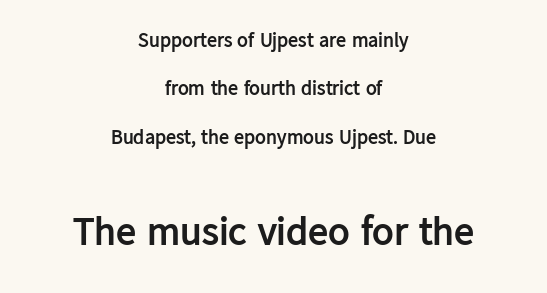
The image shows 40 px semibold sans-serif type, upright; set centered, loose line spacing (2.42x), normal letter spacing, not underlined; the second (bottom) block is 2.0x larger; low stroke contrast and a medium x-height.
